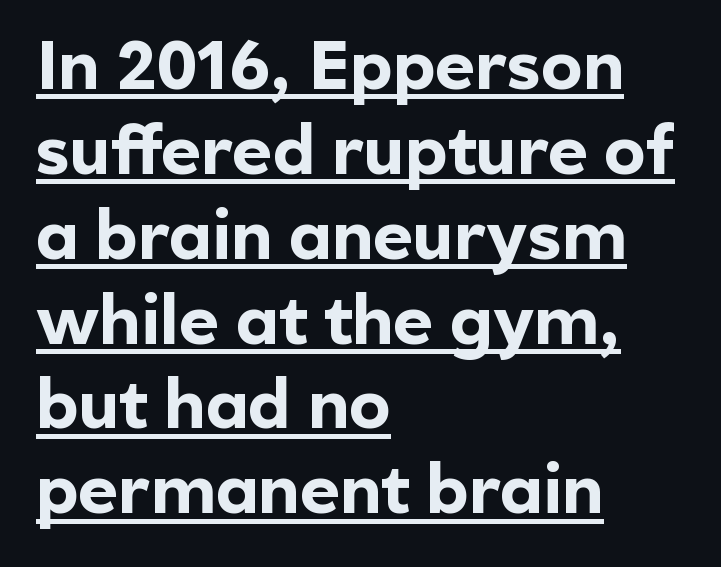
The image shows 69 px bold sans-serif type, upright; set left-aligned, line spacing 1.23x, normal letter spacing, underlined; a medium x-height.
